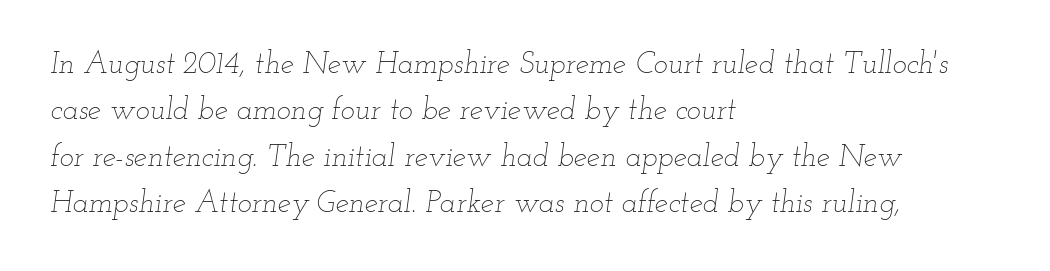
The passage shown leans; its letterforms are oblique. Left-aligned paragraph, ragged on the right. Ink coverage per letter is moderate at most. Here the glyphs are tracked normally, forming tight word shapes. Each row of text sits above clean, open space. Vertical spacing — default.
